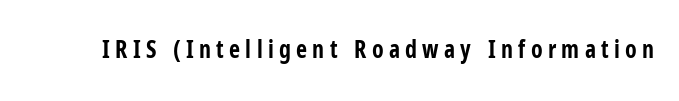
The image shows 24 px bold type, upright; set unusually wide letter spacing (+0.22 em), not underlined.
